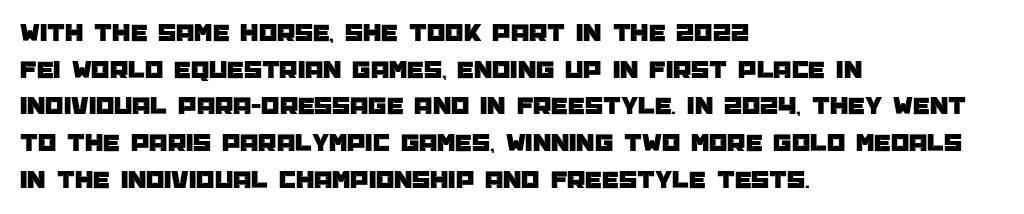
Here the glyphs are tracked normally, forming tight word shapes. Upright lettering throughout. Underline: absent. The lines are quadded left.
